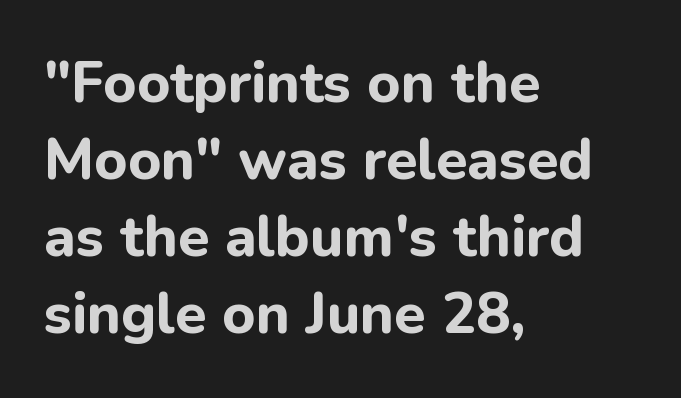
{"serif": "no", "italic": "no", "bold": "yes", "weight": "bold", "width": "normal", "stroke_contrast": "low", "x_height": "medium", "monospaced": "no", "underline": "no", "align": "left", "line_spacing": "normal", "line_spacing_ratio": 1.35, "letter_spacing": "normal", "letter_spacing_em": 0.0, "glyph_px": 57}
